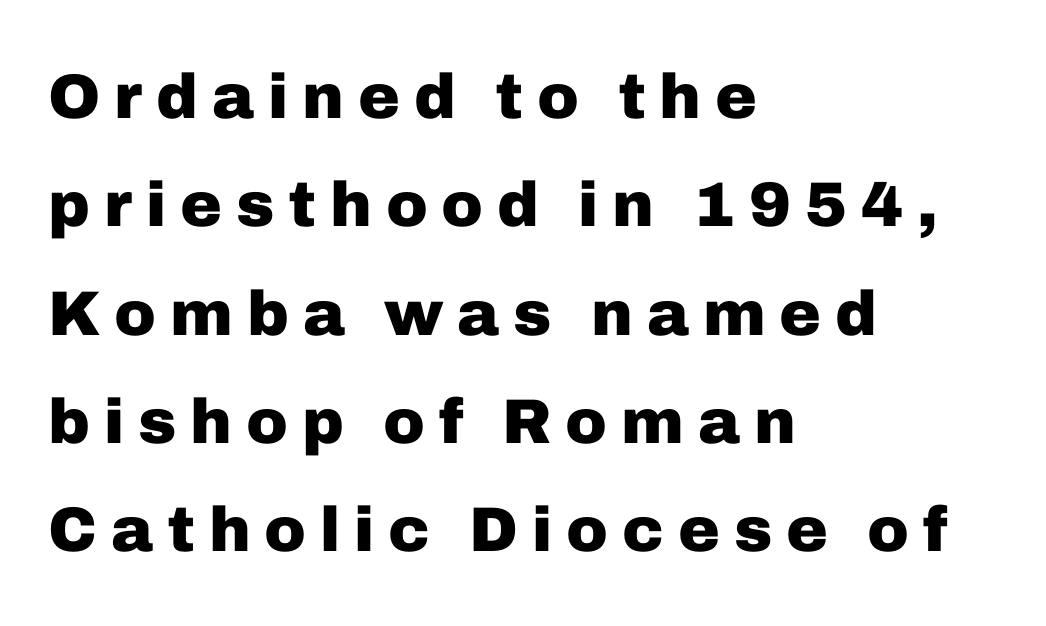
Q: Is the text bold? A: Yes.
Q: Is the text italic (slanted)? A: No, it is upright.
Q: Is the typeface a serif or a sans-serif typeface? A: Sans-serif.
Q: Is the text underlined? A: No.
Q: How is the paragraph aligned? A: Left-aligned.
Q: Is the spacing between letters normal or unusually wide? A: Unusually wide.
Q: Width (condensed, normal, or wide)? A: Normal.
Q: Stroke contrast? A: Low.
Q: x-height? A: Medium.
Q: Monospaced? A: No.
